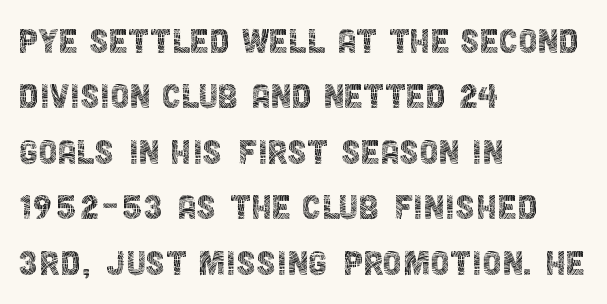
Q: Is the text bold? A: No.
Q: Is the text italic (slanted)? A: No, it is upright.
Q: Is the typeface a serif or a sans-serif typeface? A: Sans-serif.
Q: Is the text underlined? A: No.
Q: How is the paragraph aligned? A: Left-aligned.
Q: Is the spacing between letters normal or unusually wide? A: Normal.
Q: Is the spacing between lines tight, normal or loose? A: Normal.
Q: Width (condensed, normal, or wide)? A: Condensed.
Q: x-height? A: Large.
Q: Monospaced? A: No.
